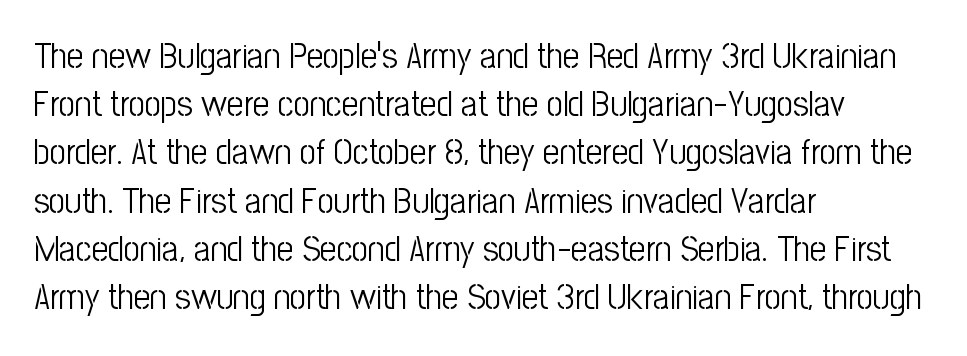
In terms of letterform style, serifs are entirely absent. Looks like regular typesetting: each glyph gets only the width it needs. Characters remain perfectly vertical along every line. Evenly set lines give the paragraph a standard silhouette.
